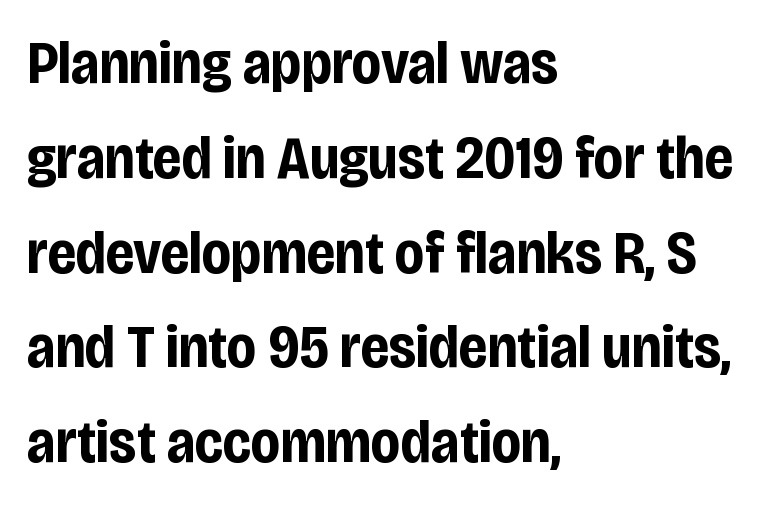
{"serif": "no", "italic": "no", "bold": "yes", "weight": "bold", "width": "condensed", "stroke_contrast": "low", "x_height": "large", "monospaced": "no", "underline": "no", "align": "left", "line_spacing": "normal", "line_spacing_ratio": 1.58, "letter_spacing": "normal", "letter_spacing_em": 0.0, "glyph_px": 60}
